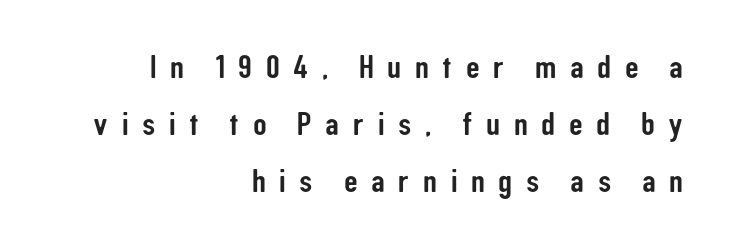
One-word summary of the alignment: right. This sample uses a sans-serif face. Here the designer chose a conventional face with non-uniform glyph widths. The passage shown is not underscored anywhere. The letters stand upright; this is a roman face.
